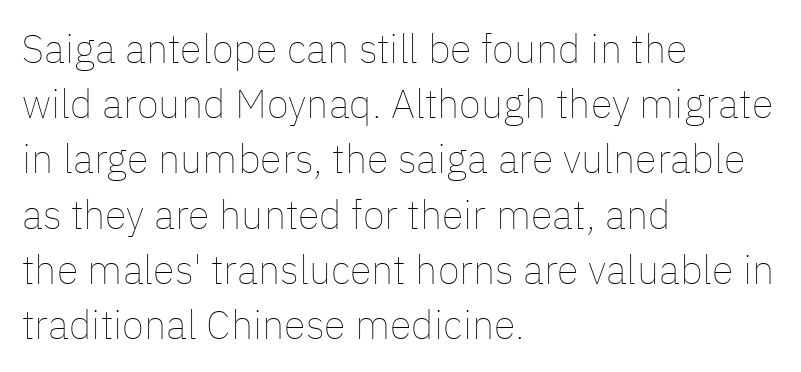
The image shows 40 px thin type, upright; set left-aligned, normal line spacing (1.38x), normal letter spacing, not underlined; low stroke contrast and a medium x-height.
